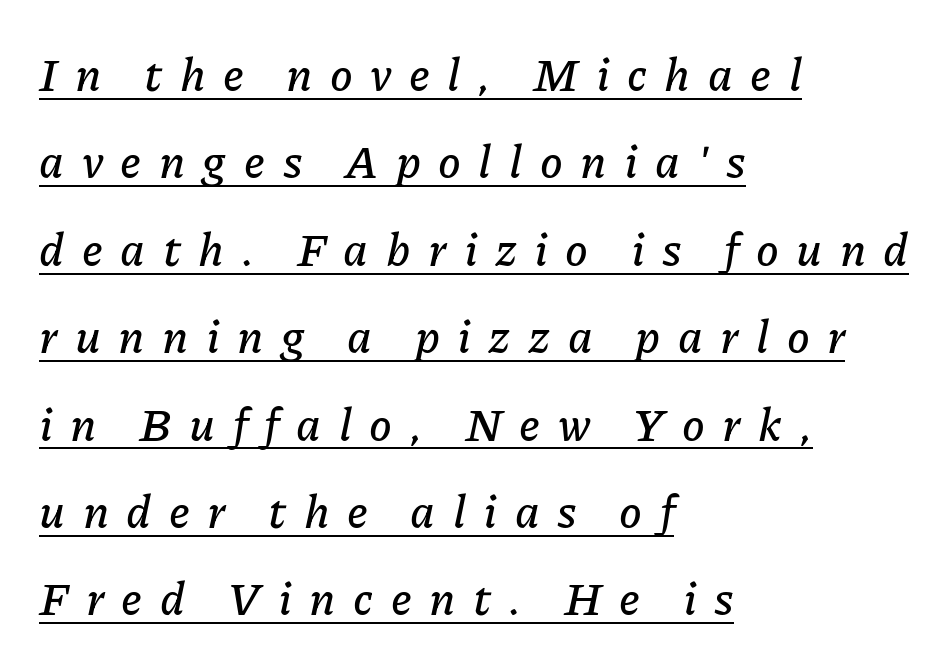
Q: Is the text italic (slanted)? A: Yes, it leans right by about 11 degrees.
Q: Is the text underlined? A: Yes.
Q: How is the paragraph aligned? A: Left-aligned.
Q: Is the spacing between letters normal or unusually wide? A: Unusually wide.
Q: Is the spacing between lines tight, normal or loose? A: Loose.
Q: Width (condensed, normal, or wide)? A: Normal.
Q: Stroke contrast? A: Low.
Q: x-height? A: Medium.
Q: Monospaced? A: No.
